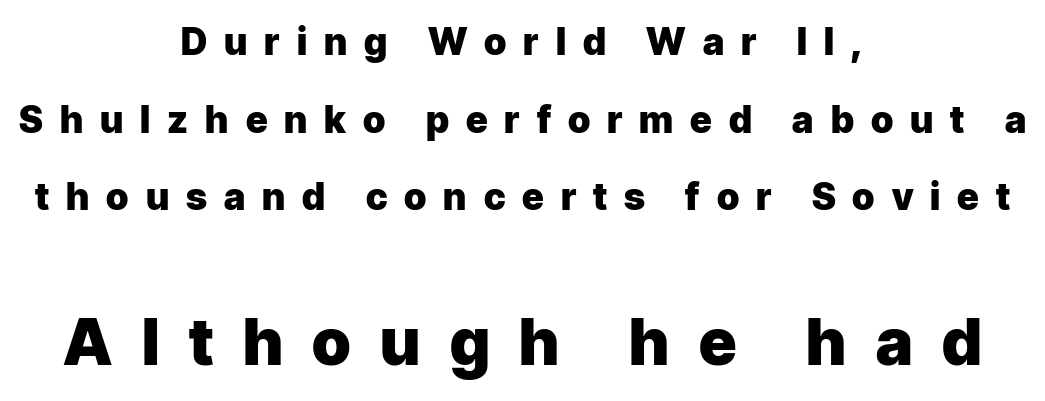
The image shows 64 px heavy sans-serif type, upright; set centered, loose line spacing (2.1x), unusually wide letter spacing (+0.46 em), not underlined; the second (bottom) block is 1.73x larger; low stroke contrast and a medium x-height.
